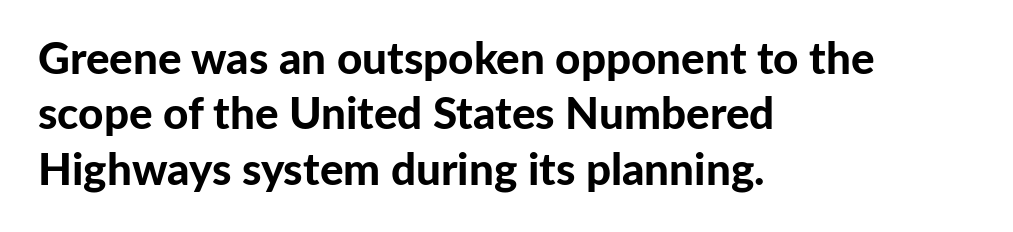
Q: Is the text bold? A: Yes.
Q: Is the text italic (slanted)? A: No, it is upright.
Q: Is the typeface a serif or a sans-serif typeface? A: Sans-serif.
Q: Is the text underlined? A: No.
Q: How is the paragraph aligned? A: Left-aligned.
Q: Is the spacing between letters normal or unusually wide? A: Normal.
Q: Is the spacing between lines tight, normal or loose? A: Normal.
Q: Width (condensed, normal, or wide)? A: Normal.
Q: Stroke contrast? A: Low.
Q: x-height? A: Medium.
Q: Monospaced? A: No.
